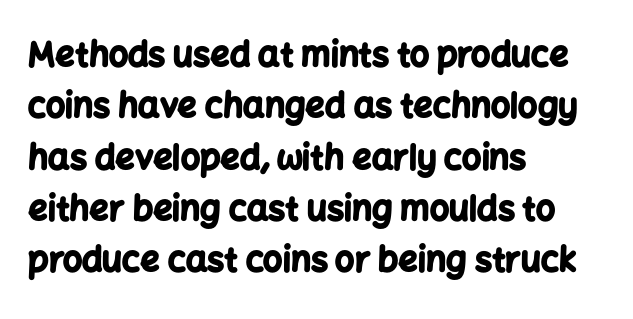
The image shows 34 px bold sans-serif type, upright; set left-aligned, normal line spacing (1.51x), normal letter spacing, not underlined; low stroke contrast and a medium x-height.
